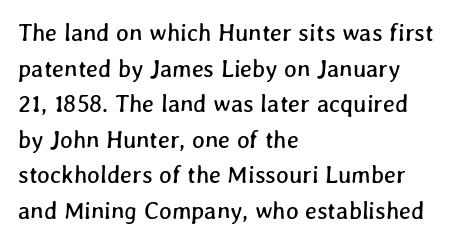
The setting favours the left margin, as ordinary paragraphs usually do. The baseline area is clear. The lines sit at an ordinary, default distance from one another. Students, note that the glyphs here touch the page at normal intervals.
